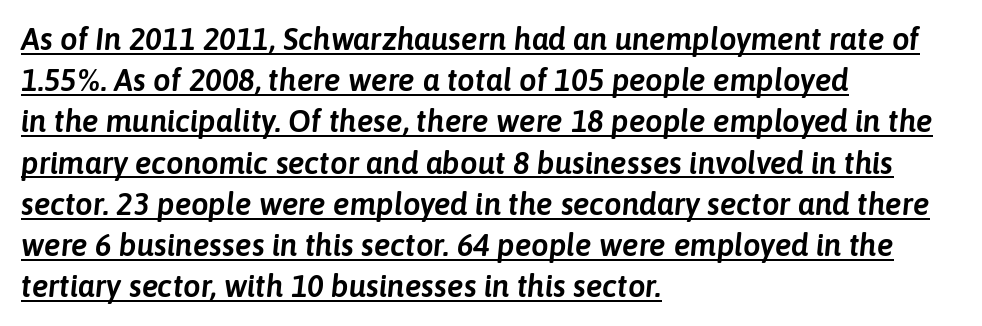
Each line of the rendering has a horizontal stroke beneath the glyphs. Proportional: the letters do not fall into vertical columns. Honestly, the letter spacing is just normal — you wouldn't notice it. When letters slant like this, we call the style italic. These lines stack with their left ends in a neat column.
